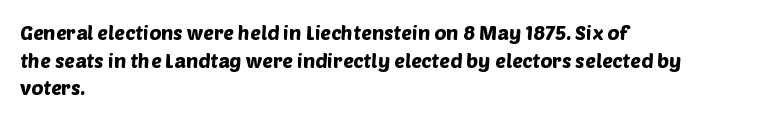
Q: Is the text underlined? A: No.
Q: How is the paragraph aligned? A: Left-aligned.
Q: Is the spacing between letters normal or unusually wide? A: Normal.
Q: Is the spacing between lines tight, normal or loose? A: Normal.
